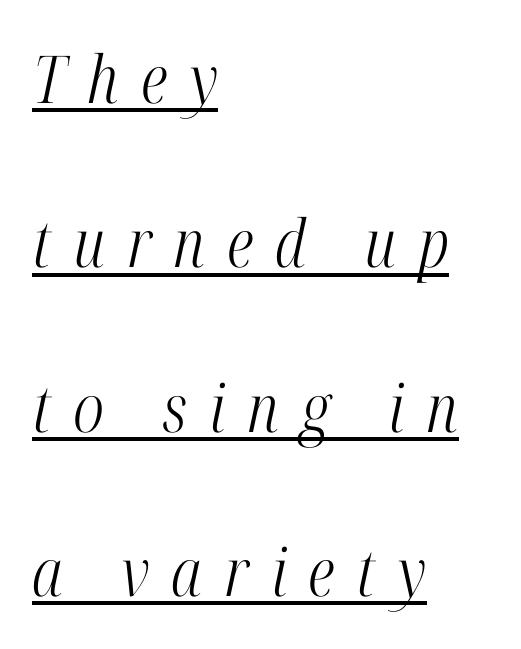
A baseline rule has been typeset under these characters. I'd call this a serif setting — the letters wear small feet. Summary of vertical rhythm: relaxed, with wide interline spacing. The characters are drawn with everyday or finer stroke widths. Here the glyphs are tracked loosely, breaking word shapes into spaced letters.
